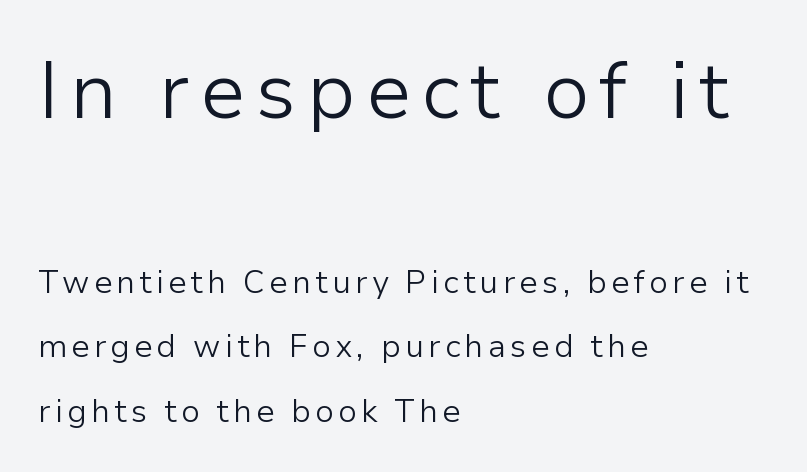
Q: Is the text bold? A: No.
Q: Is the text italic (slanted)? A: No, it is upright.
Q: Is the typeface a serif or a sans-serif typeface? A: Sans-serif.
Q: Is the text underlined? A: No.
Q: How is the paragraph aligned? A: Left-aligned.
Q: Is the spacing between lines tight, normal or loose? A: Loose.
Q: Which block of text is set in a larger size, the first (top) or the second (bottom)? A: The first (top) one.
Q: Width (condensed, normal, or wide)? A: Normal.
Q: Stroke contrast? A: Low.
Q: x-height? A: Medium.
Q: Monospaced? A: No.
